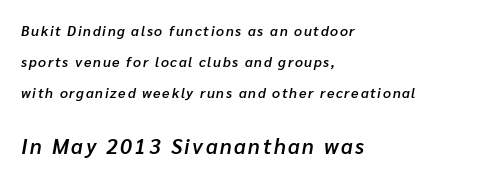
Q: Is the text bold? A: Semi-bold.
Q: Is the text italic (slanted)? A: Yes, it leans right by about 10 degrees.
Q: Is the text underlined? A: No.
Q: How is the paragraph aligned? A: Left-aligned.
Q: Is the spacing between lines tight, normal or loose? A: Loose.
Q: Which block of text is set in a larger size, the first (top) or the second (bottom)? A: The second (bottom) one.
